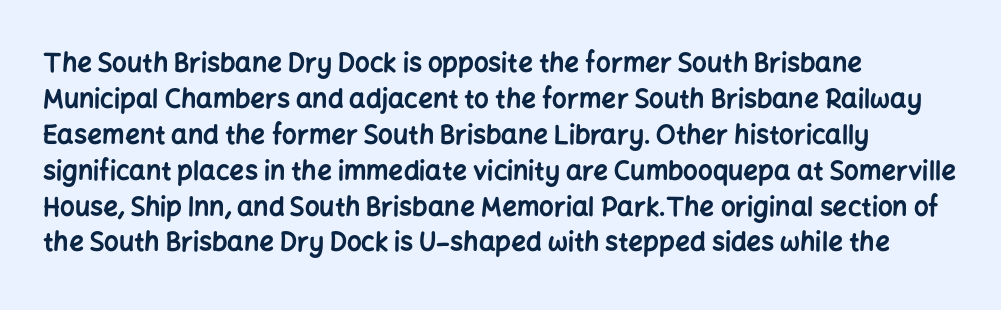
The image shows 26 px bold type, upright; set left-aligned, normal line spacing (1.38x), normal letter spacing, not underlined.
